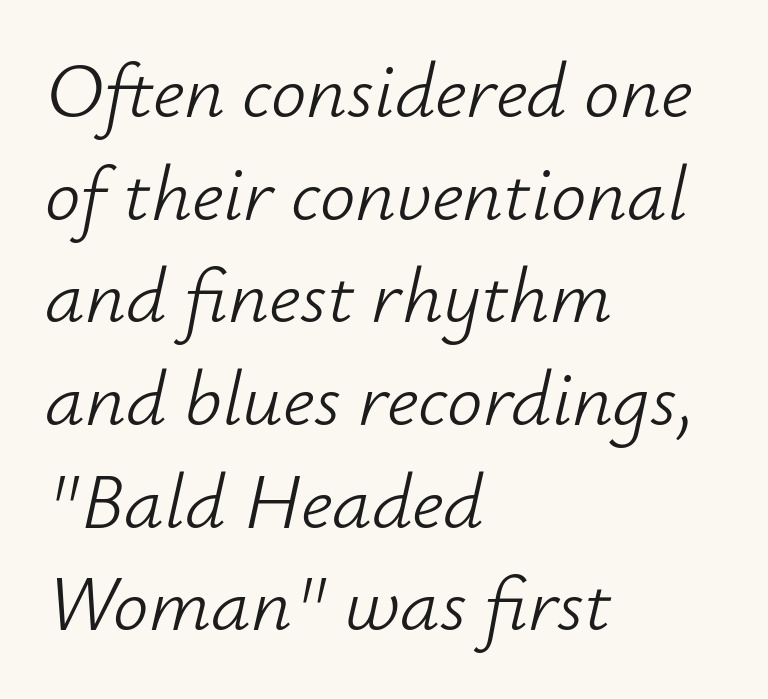
Q: Is the text bold? A: No.
Q: Is the text italic (slanted)? A: Yes, it leans right by about 12 degrees.
Q: Is the text underlined? A: No.
Q: How is the paragraph aligned? A: Left-aligned.
Q: Is the spacing between letters normal or unusually wide? A: Normal.
Q: Is the spacing between lines tight, normal or loose? A: Normal.
Q: Width (condensed, normal, or wide)? A: Normal.
Q: Stroke contrast? A: Low.
Q: x-height? A: Small.
Q: Monospaced? A: No.
